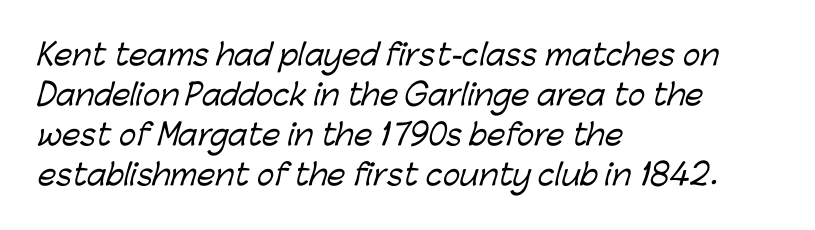
Q: Is the typeface a serif or a sans-serif typeface? A: Sans-serif.
Q: Is the text underlined? A: No.
Q: How is the paragraph aligned? A: Left-aligned.
Q: Is the spacing between letters normal or unusually wide? A: Normal.
Q: Is the spacing between lines tight, normal or loose? A: Normal.
Q: Width (condensed, normal, or wide)? A: Normal.
Q: Stroke contrast? A: Low.
Q: x-height? A: Medium.
Q: Monospaced? A: No.
